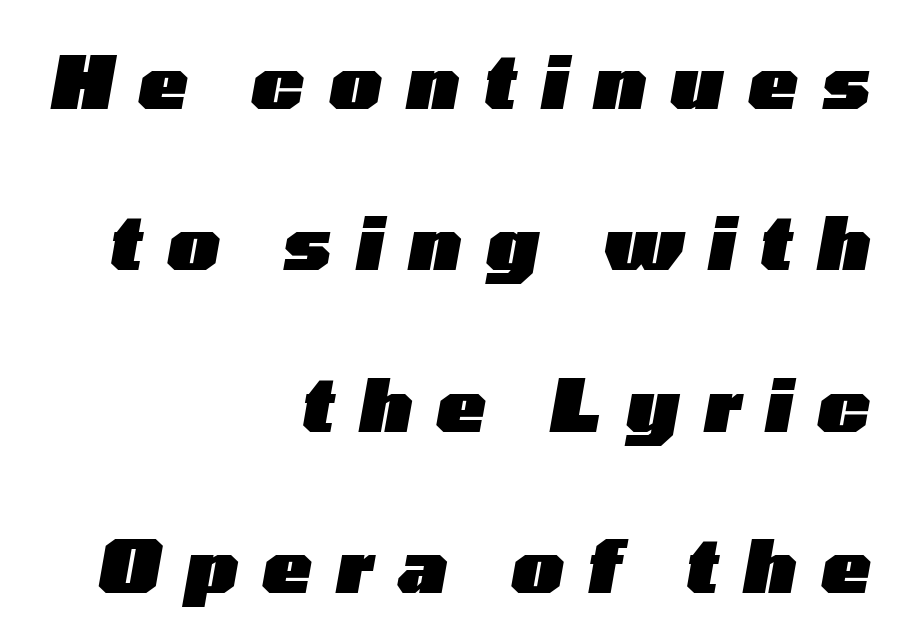
Q: Is the text bold? A: Yes.
Q: Is the text italic (slanted)? A: Yes, it leans right by about 10 degrees.
Q: Is the text underlined? A: No.
Q: How is the paragraph aligned? A: Right-aligned.
Q: Is the spacing between letters normal or unusually wide? A: Unusually wide.
Q: Is the spacing between lines tight, normal or loose? A: Loose.
Q: Width (condensed, normal, or wide)? A: Wide.
Q: Stroke contrast? A: Low.
Q: x-height? A: Medium.
Q: Monospaced? A: No.
